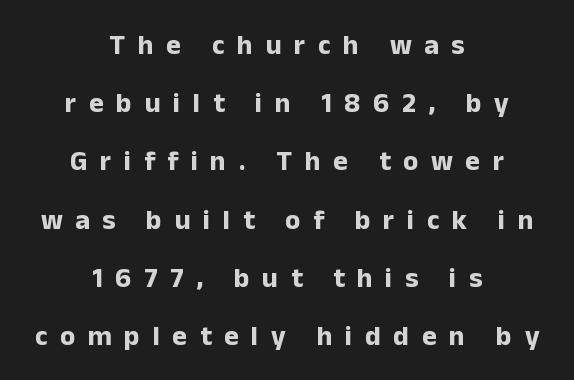
The image shows 28 px bold sans-serif type, upright; set centered, loose line spacing (2.08x), unusually wide letter spacing (+0.45 em), not underlined; low stroke contrast and a medium x-height.
